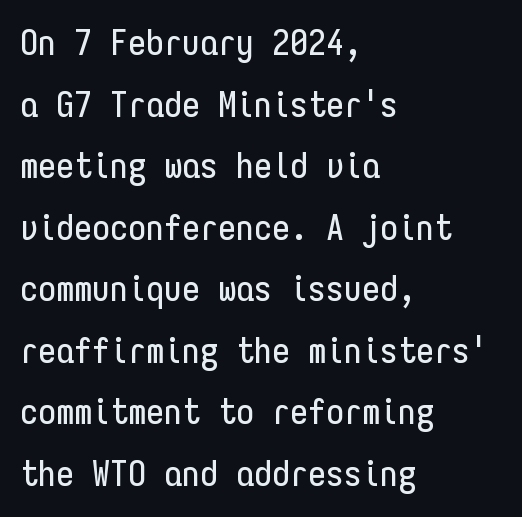
{"serif": "no", "italic": "no", "width": "condensed", "stroke_contrast": "low", "x_height": "medium", "monospaced": "yes", "underline": "no", "align": "left", "line_spacing_ratio": 1.71, "letter_spacing": "normal", "letter_spacing_em": 0.0, "glyph_px": 36}
